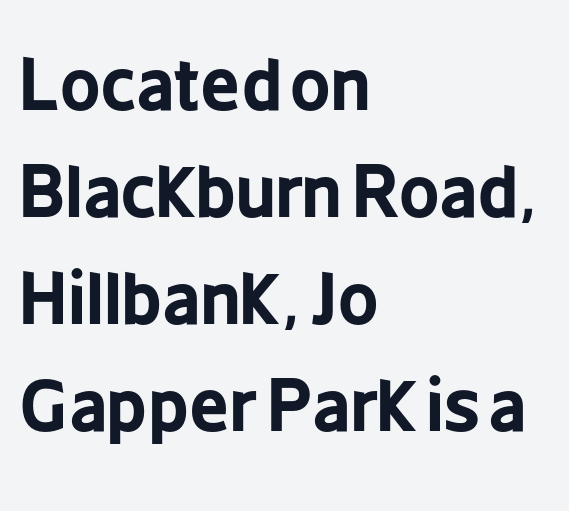
Beneath every word, the page is bare. A typesetter would label this face a sans. The lettering stays uniformly vertical, giving the passage a roman look. Caption: standard tracking, unaltered.
